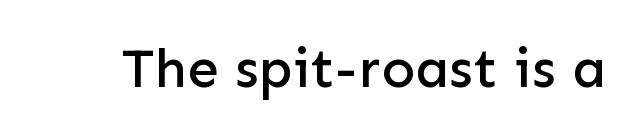
{"serif": "no", "italic": "no", "width": "normal", "stroke_contrast": "low", "x_height": "medium", "monospaced": "no", "underline": "no", "letter_spacing": "normal", "letter_spacing_em": 0.0, "glyph_px": 56}
